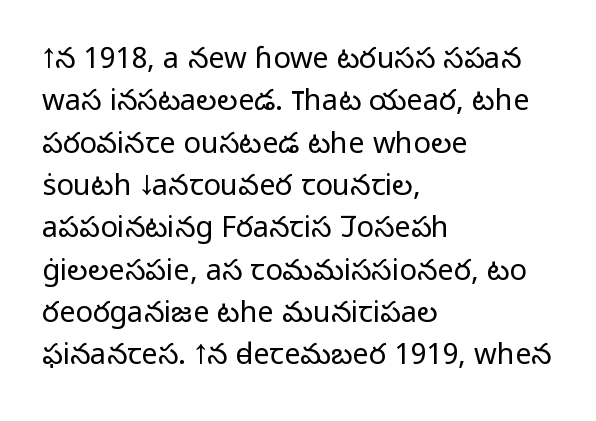
{"serif": "no", "italic": "no", "bold": "no", "weight": "light", "width": "normal", "stroke_contrast": "low", "x_height": "medium", "monospaced": "no", "underline": "no", "align": "left", "line_spacing": "normal", "line_spacing_ratio": 1.46, "letter_spacing": "normal", "letter_spacing_em": 0.0, "glyph_px": 29}
